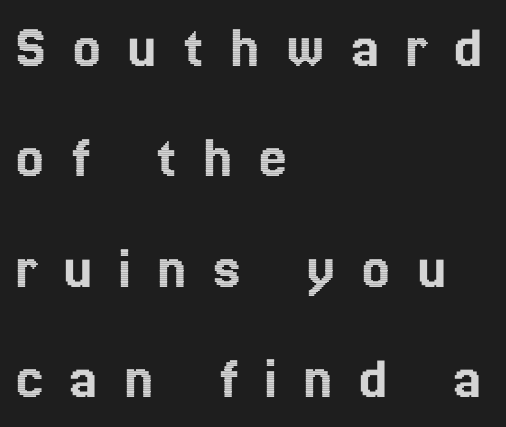
The image shows 62 px text type, upright; set left-aligned, line spacing 1.78x, unusually wide letter spacing (+0.42 em), not underlined; a medium x-height.
